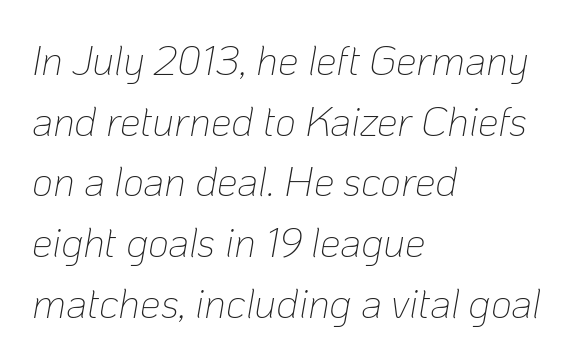
The letters sit at their default tracking, neither squeezed nor spread. The typography opts for an oblique posture over an upright one. The letters advance in unequal steps, a hallmark of proportional type. All the whitespace from short lines collects on the right. The space directly below the letters is spotless.
